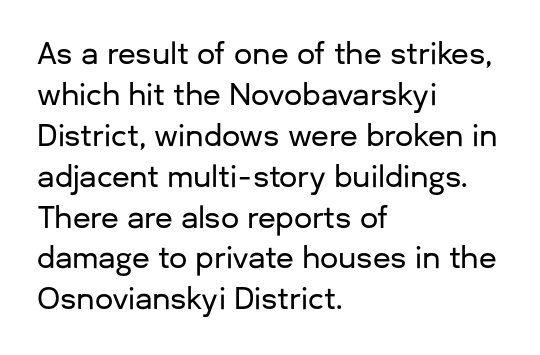
{"serif": "no", "italic": "no", "width": "normal", "stroke_contrast": "low", "x_height": "medium", "monospaced": "no", "underline": "no", "align": "left", "line_spacing": "normal", "line_spacing_ratio": 1.41, "letter_spacing": "normal", "letter_spacing_em": 0.0, "glyph_px": 29}
